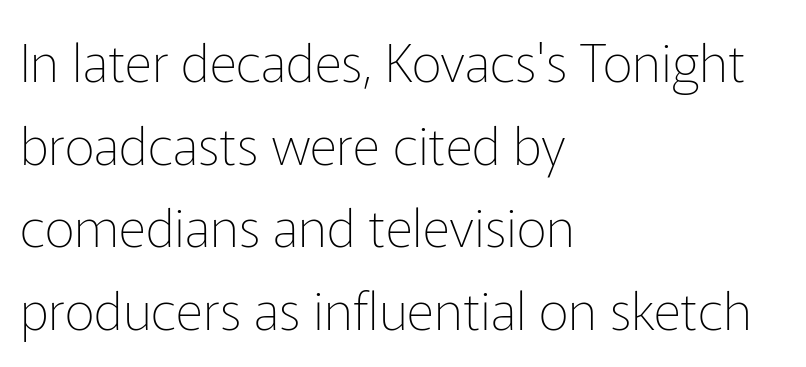
{"serif": "no", "italic": "no", "bold": "no", "weight": "thin", "width": "normal", "stroke_contrast": "low", "x_height": "medium", "monospaced": "no", "underline": "no", "align": "left", "line_spacing": "normal", "line_spacing_ratio": 1.56, "letter_spacing": "normal", "letter_spacing_em": 0.0, "glyph_px": 53}
